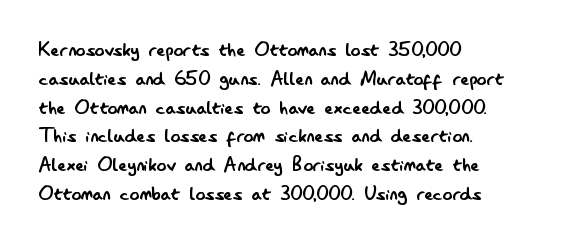
Horizontal alignment here is leftward, the default for most running prose. Is the stroke heavy? The answer is a plain regular-or-lighter. Posture: upright roman. The baseline area is clear. Between one letter and the next there's only the usual sliver of space.
